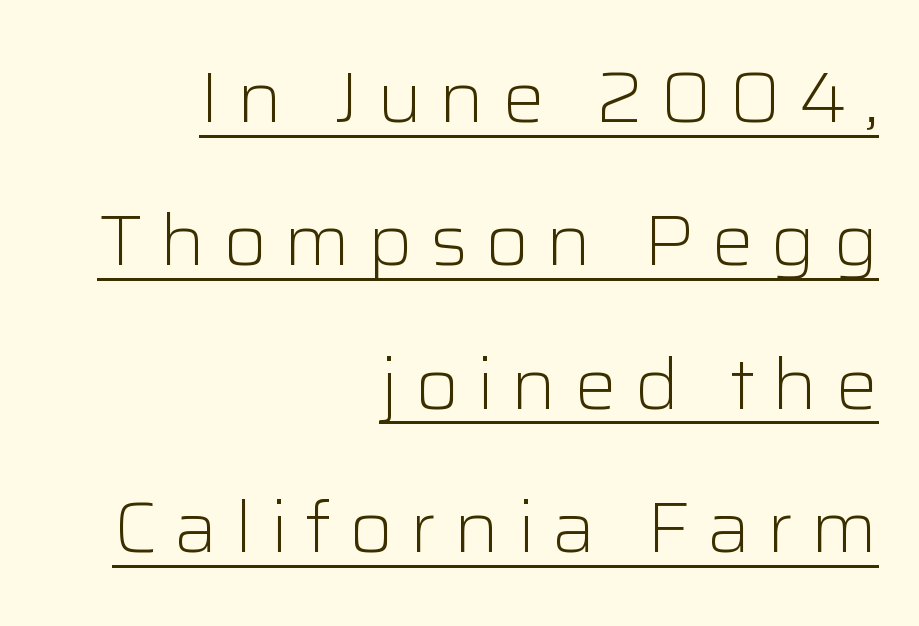
Q: Is the text bold? A: No.
Q: Is the text italic (slanted)? A: No, it is upright.
Q: Is the typeface a serif or a sans-serif typeface? A: Sans-serif.
Q: Is the text underlined? A: Yes.
Q: How is the paragraph aligned? A: Right-aligned.
Q: Is the spacing between letters normal or unusually wide? A: Unusually wide.
Q: Is the spacing between lines tight, normal or loose? A: Loose.
Q: Width (condensed, normal, or wide)? A: Normal.
Q: Stroke contrast? A: Low.
Q: x-height? A: Medium.
Q: Monospaced? A: No.
